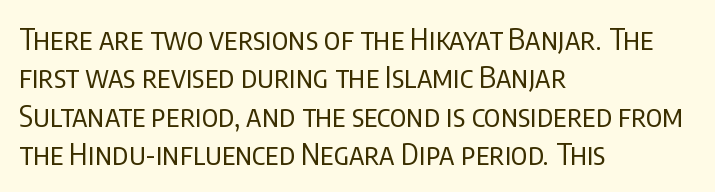
{"serif": "no", "italic": "no", "bold": "no", "weight": "regular", "width": "condensed", "stroke_contrast": "low", "x_height": "large", "monospaced": "no", "underline": "no", "align": "left", "line_spacing": "normal", "line_spacing_ratio": 1.28, "letter_spacing": "normal", "letter_spacing_em": 0.0, "glyph_px": 30}
